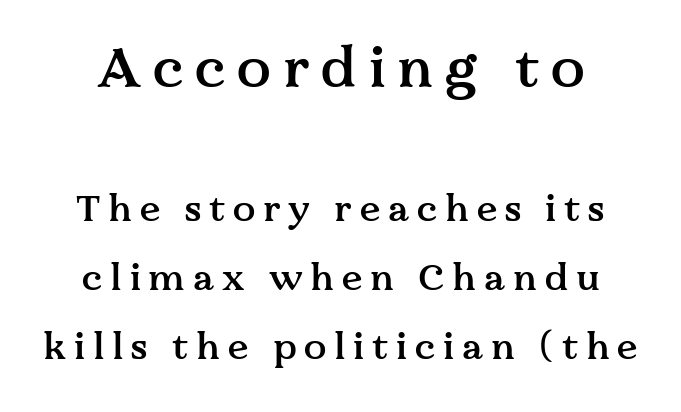
On the weight axis this lands at semibold, roughly 600. Type style note: has serifs. Is the lower block the larger one? No — the upper block carries the bigger type. A roman cut, with each character standing at attention.
